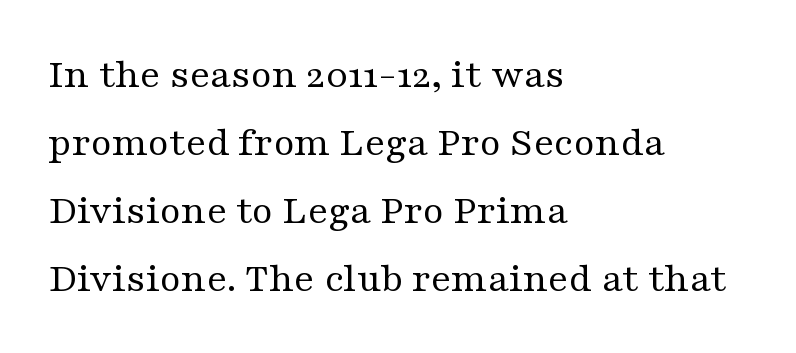
No extra ink here — the face is not bold. How are the letters spaced? Ordinarily, with no added tracking. Line starts are locked; line ends wander. The lines sit at an ordinary, default distance from one another.
